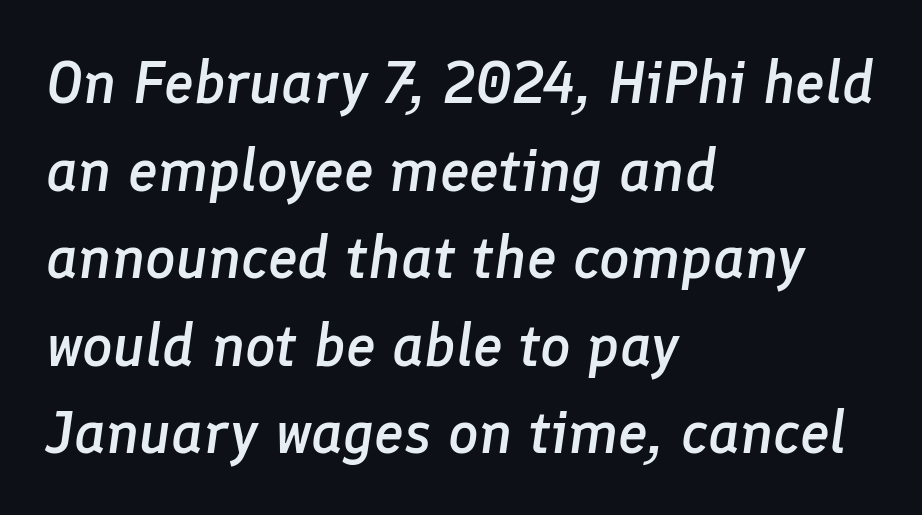
The image shows 60 px semibold type, italic (leaning right); set left-aligned, normal line spacing (1.46x), normal letter spacing, not underlined; low stroke contrast and a medium x-height.
